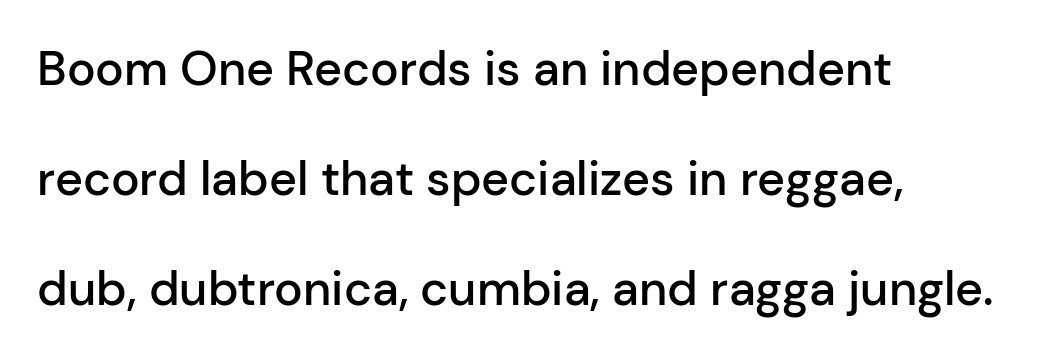
{"serif": "no", "italic": "no", "bold": "semi", "weight": "semibold", "width": "normal", "stroke_contrast": "low", "x_height": "medium", "monospaced": "no", "underline": "no", "align": "left", "line_spacing": "loose", "line_spacing_ratio": 2.29, "letter_spacing": "normal", "letter_spacing_em": 0.0, "glyph_px": 48}
